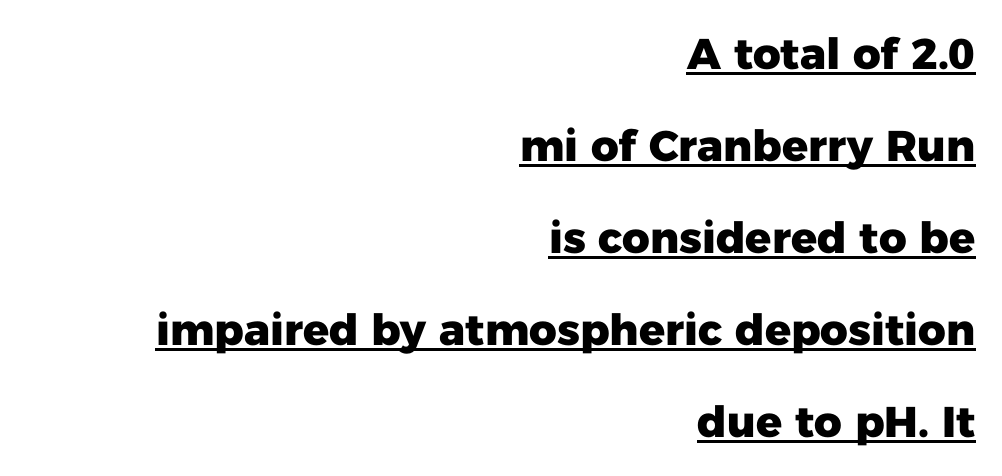
Q: Is the text bold? A: Yes.
Q: Is the text italic (slanted)? A: No, it is upright.
Q: Is the typeface a serif or a sans-serif typeface? A: Sans-serif.
Q: Is the text underlined? A: Yes.
Q: How is the paragraph aligned? A: Right-aligned.
Q: Is the spacing between letters normal or unusually wide? A: Normal.
Q: Is the spacing between lines tight, normal or loose? A: Loose.
Q: Width (condensed, normal, or wide)? A: Normal.
Q: Stroke contrast? A: Low.
Q: x-height? A: Medium.
Q: Monospaced? A: No.
